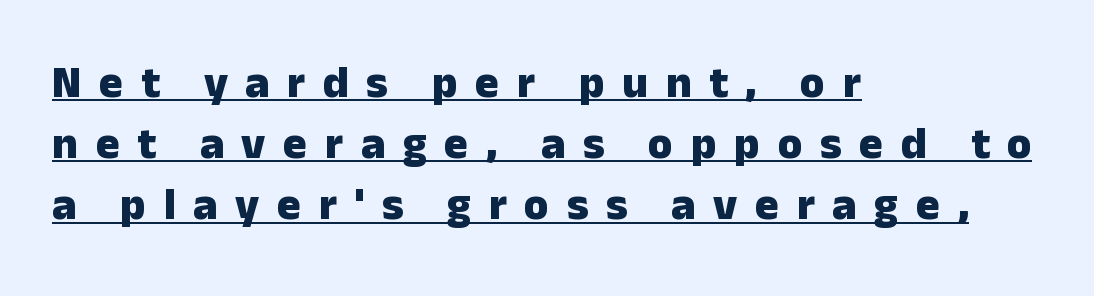
Here the designer chose a conventional face with non-uniform glyph widths. Leading: standard. Underline: present. A classic flush-left, rag-right setting is used for this passage. These lines are composed in type without serifs. As a designer I'd log this as weight 700, bold.
